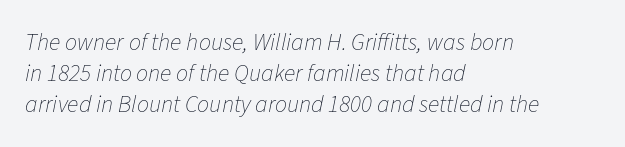
Here the glyphs are tracked normally, forming tight word shapes. Bare-footed words on every line. Each new line begins a customary step beneath the previous one. The weight would be labelled regular, book, light, or lighter still.
